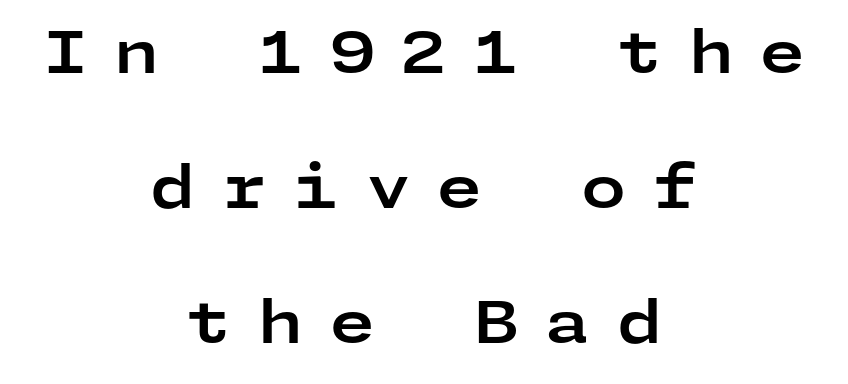
Both edges are ragged and mirror each other, which tells us the setting is centered. Summary of weight: heavy, a full bold. Does the leading feel generous? Absolutely, it's lavish. These lines were composed using upright roman letters.
